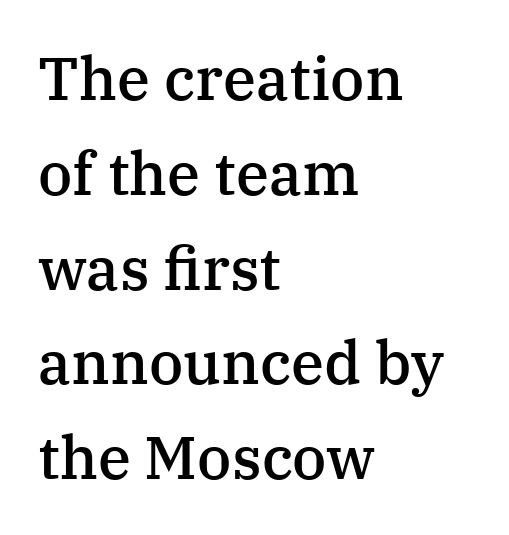
The image shows 60 px semibold serif type, upright; set left-aligned, normal line spacing (1.58x), normal letter spacing, not underlined; medium stroke contrast and a medium x-height.
